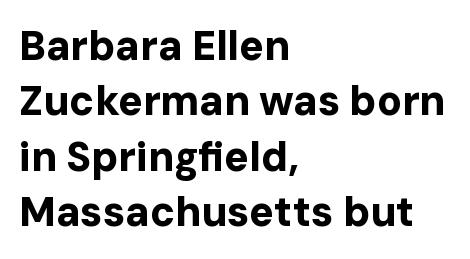
This is sans-serif lettering, the kind often seen on screens and signage. You could call the tracking neutral — neither tight nor loose. Compared with a centered layout, this one pins lines to the left instead. Glance below the letters and you will spot only blank space. Whoever set this chose a conventional vertical rhythm.
